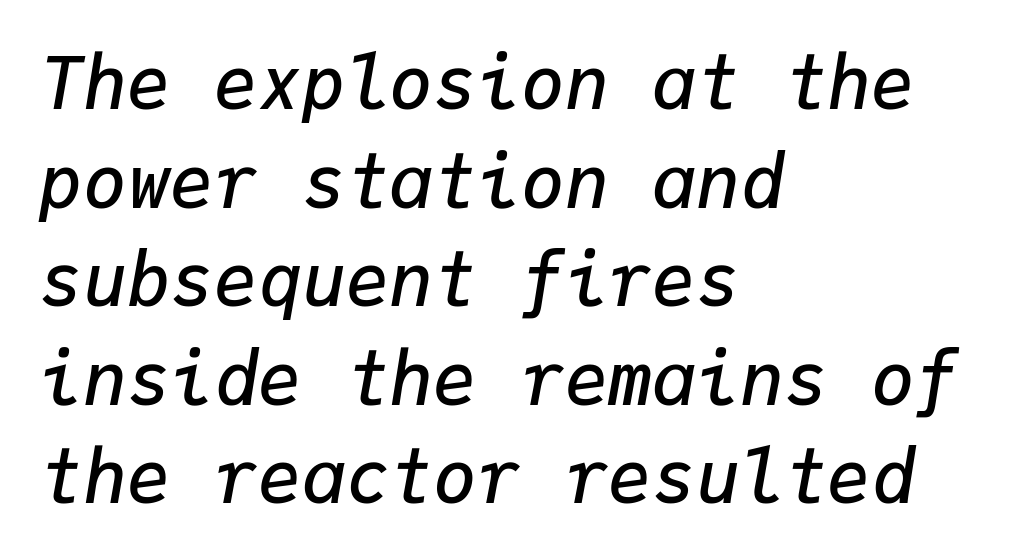
These lines are rendered in a fixed-pitch font. Stroke thickness is moderately raised; the sample reads as semibold. Descenders hang freely into open space. Letter spacing: default. Rows of type keep a routine distance in the vertical direction.
